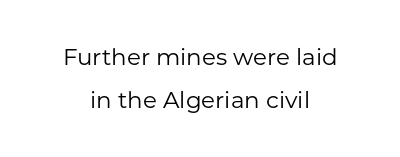
The image shows 23 px text type, upright; set centered, line spacing 1.87x, normal letter spacing, not underlined.
